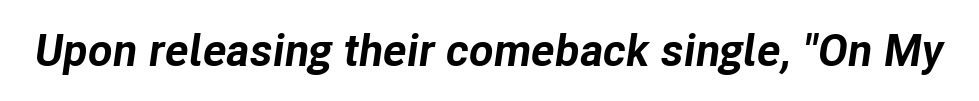
A typesetter would mark this as italic. The type is set solid horizontally, with unmodified tracking. Each glyph is drawn with heavy, bold strokes. The words here are not underlined. Think of a printed novel: that variable character pitch is what you see here.
